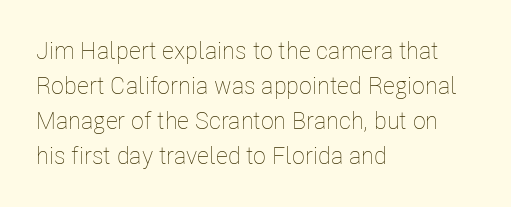
No word sits above an underline. This is the regular roman posture of the typeface. The lines in this sample share a left origin and differ only in where they stop. Successive baselines arrive at the customary interval.
